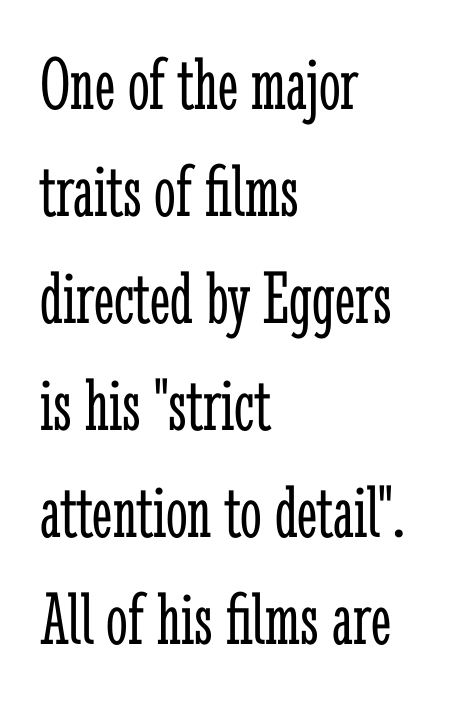
The image shows 77 px light, condensed serif type, upright; set left-aligned, normal line spacing (1.39x), normal letter spacing, not underlined; low stroke contrast and a medium x-height.
